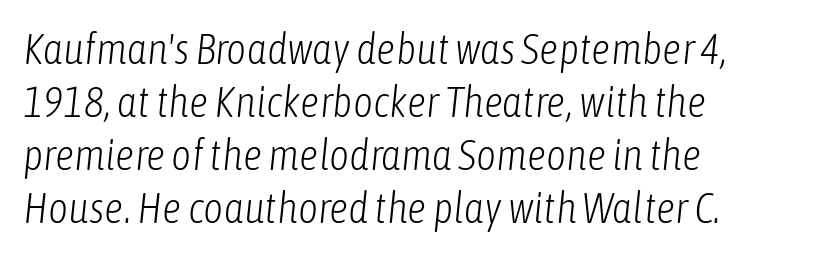
{"italic": "yes", "lean": "right", "slant_degrees": 6, "bold": "no", "weight": "light", "width": "condensed", "stroke_contrast": "low", "x_height": "medium", "monospaced": "no", "underline": "no", "align": "left", "line_spacing_ratio": 1.23, "letter_spacing": "normal", "letter_spacing_em": 0.0, "glyph_px": 43}
